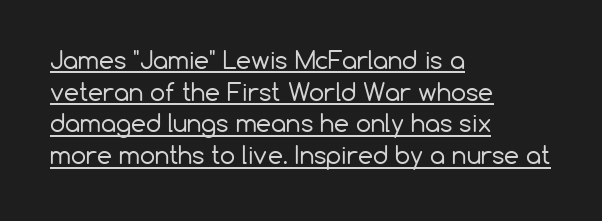
Q: Is the text bold? A: No.
Q: Is the text italic (slanted)? A: No, it is upright.
Q: Is the text underlined? A: Yes.
Q: How is the paragraph aligned? A: Left-aligned.
Q: Is the spacing between letters normal or unusually wide? A: Normal.
Q: Is the spacing between lines tight, normal or loose? A: Normal.
